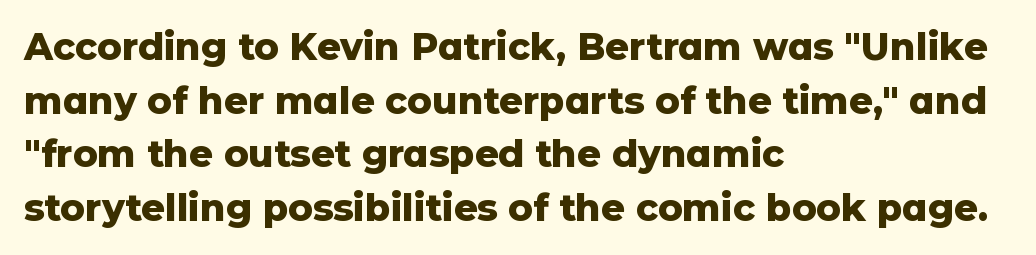
The image shows 37 px heavy sans-serif type, upright; set left-aligned, normal line spacing (1.45x), normal letter spacing, not underlined; low stroke contrast and a medium x-height.
